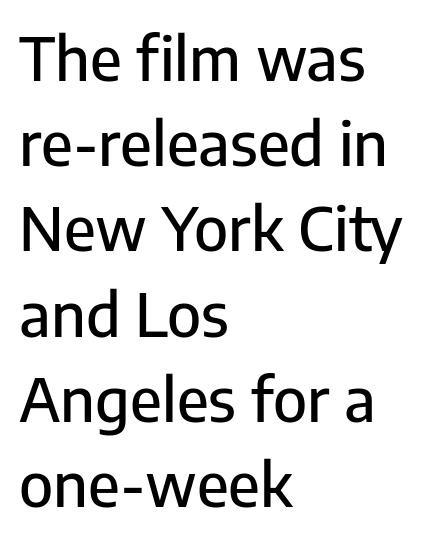
{"serif": "no", "italic": "no", "width": "normal", "stroke_contrast": "low", "x_height": "medium", "monospaced": "no", "underline": "no", "align": "left", "line_spacing": "normal", "line_spacing_ratio": 1.42, "letter_spacing": "normal", "letter_spacing_em": 0.0, "glyph_px": 60}
